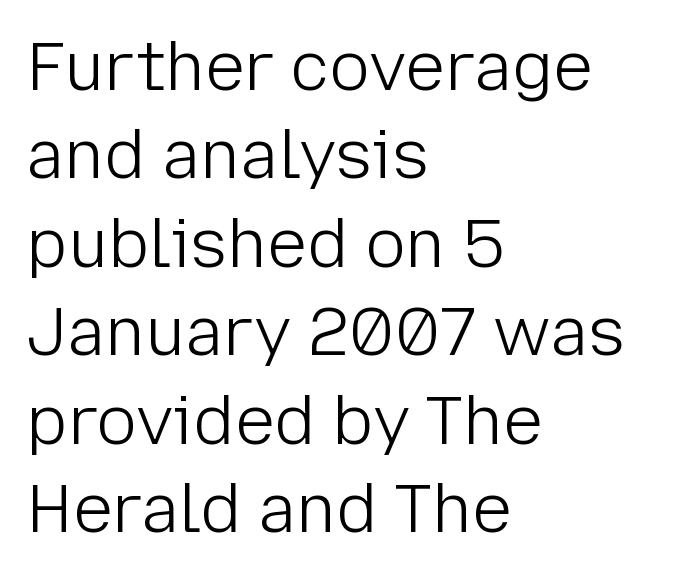
Q: Is the text bold? A: No.
Q: Is the text italic (slanted)? A: No, it is upright.
Q: Is the typeface a serif or a sans-serif typeface? A: Sans-serif.
Q: Is the text underlined? A: No.
Q: How is the paragraph aligned? A: Left-aligned.
Q: Is the spacing between letters normal or unusually wide? A: Normal.
Q: Is the spacing between lines tight, normal or loose? A: Normal.
Q: Width (condensed, normal, or wide)? A: Normal.
Q: Stroke contrast? A: Low.
Q: x-height? A: Medium.
Q: Monospaced? A: No.
